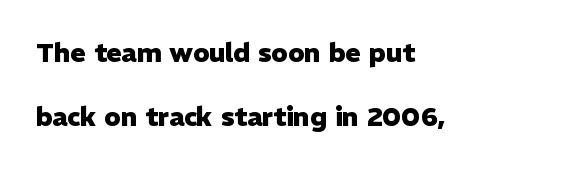
How are the letters spaced? Ordinarily, with no added tracking. Nope, not italic — everything's standing straight. The passage shown stacks its lines with a broad gap. The space beneath each line is pristine and unruled. Left-aligned paragraph, ragged on the right.
